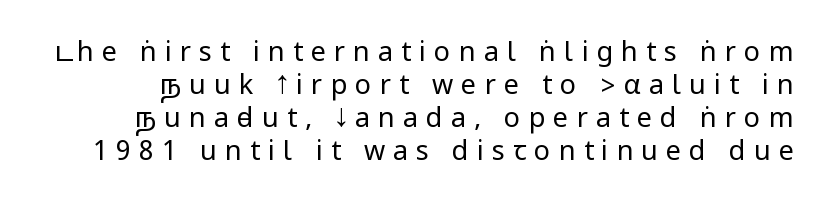
{"italic": "no", "bold": "no", "underline": "no", "line_spacing_ratio": 1.22, "letter_spacing": "wide", "letter_spacing_em": 0.3, "glyph_px": 27}
